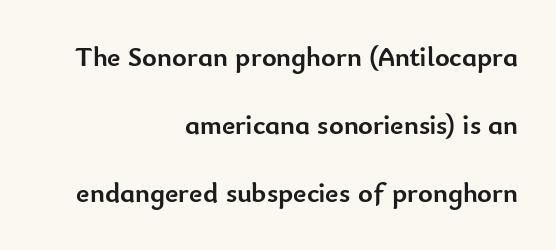
The image shows 28 px semibold sans-serif type, upright; set right-aligned, loose line spacing (2.43x), normal letter spacing, not underlined; low stroke contrast and a small x-height.
